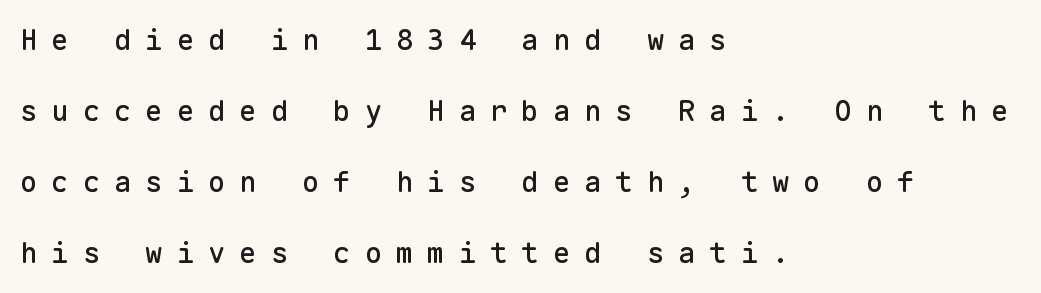
The image shows 29 px sans-serif type, upright, monospaced; set left-aligned, loose line spacing (2.45x), unusually wide letter spacing (+0.48 em), not underlined; low stroke contrast and a medium x-height.
